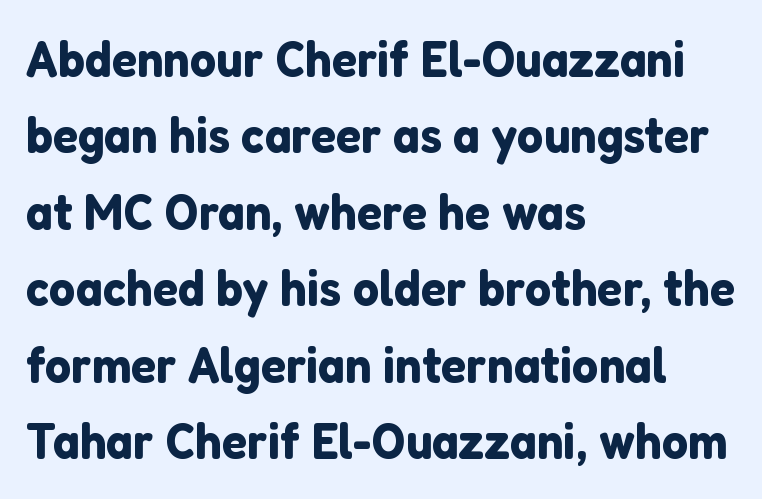
{"serif": "no", "italic": "no", "width": "normal", "stroke_contrast": "low", "x_height": "medium", "monospaced": "no", "underline": "no", "align": "left", "line_spacing": "normal", "line_spacing_ratio": 1.47, "letter_spacing": "normal", "letter_spacing_em": 0.0, "glyph_px": 52}
